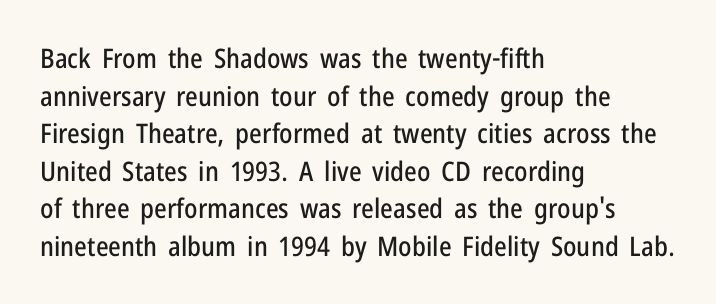
Plain, unruled lines of type. The lines in this sample share a left origin and differ only in where they stop. The specimen reads as upright at a glance. Letter spacing: default. If you measured baseline to baseline, you'd find a middling distance.
